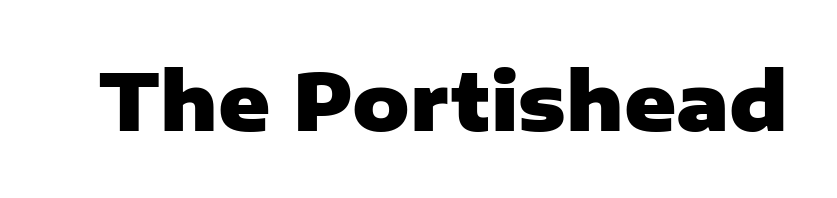
{"serif": "no", "italic": "no", "bold": "yes", "weight": "heavy", "width": "normal", "stroke_contrast": "low", "x_height": "medium", "monospaced": "no", "underline": "no", "letter_spacing": "normal", "letter_spacing_em": 0.0, "glyph_px": 79}
